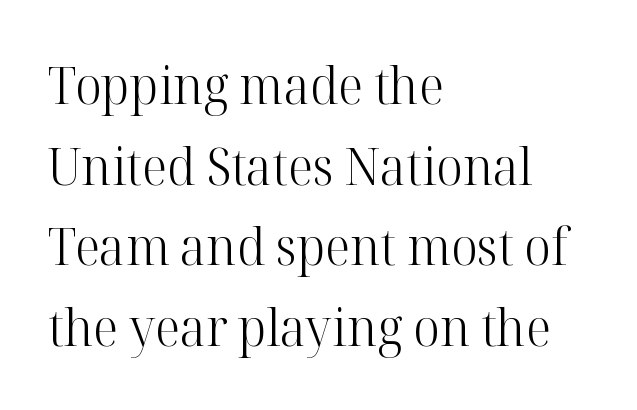
Q: Is the text bold? A: No.
Q: Is the text italic (slanted)? A: No, it is upright.
Q: Is the typeface a serif or a sans-serif typeface? A: Serif.
Q: Is the text underlined? A: No.
Q: How is the paragraph aligned? A: Left-aligned.
Q: Is the spacing between letters normal or unusually wide? A: Normal.
Q: Is the spacing between lines tight, normal or loose? A: Normal.
Q: Width (condensed, normal, or wide)? A: Normal.
Q: Stroke contrast? A: High.
Q: x-height? A: Medium.
Q: Monospaced? A: No.
